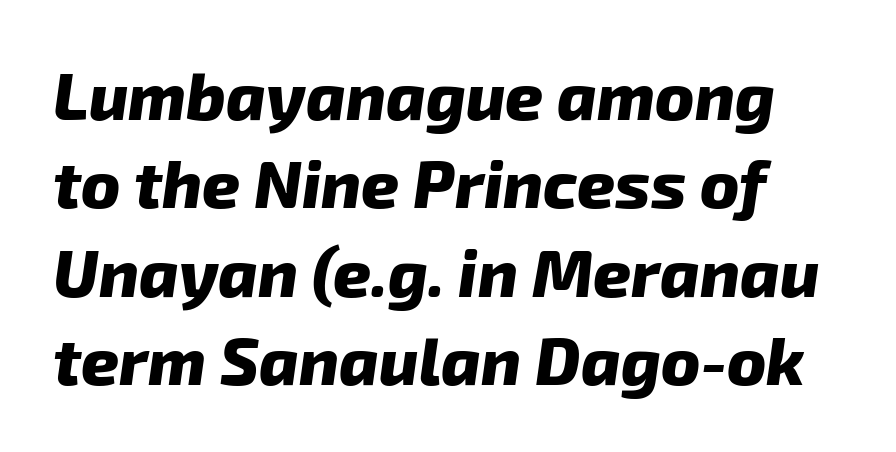
{"serif": "no", "bold": "yes", "weight": "heavy", "width": "normal", "stroke_contrast": "low", "x_height": "medium", "monospaced": "no", "underline": "no", "line_spacing": "normal", "line_spacing_ratio": 1.34, "letter_spacing": "normal", "letter_spacing_em": 0.0, "glyph_px": 66}
